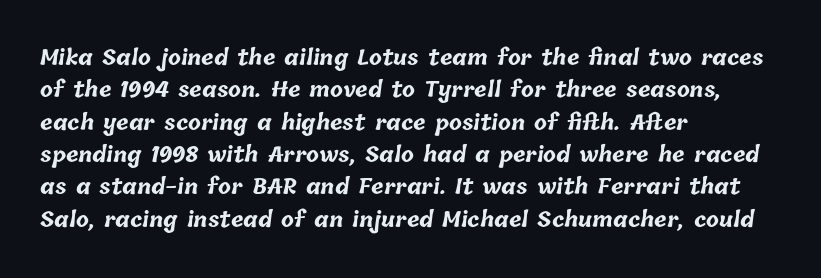
The passage shown stacks its lines at a standard gap. The line texture is even and compact thanks to regular tracking. The lines are quadded left. In terms of weight, the rendering is a true, heavy bold. The foot of each line stays bare and open.
